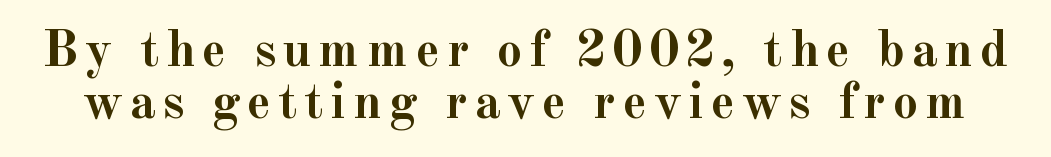
{"serif": "yes", "italic": "no", "bold": "yes", "weight": "semibold", "width": "normal", "x_height": "small", "monospaced": "no", "underline": "no", "line_spacing": "tight", "line_spacing_ratio": 1.0, "glyph_px": 52}
